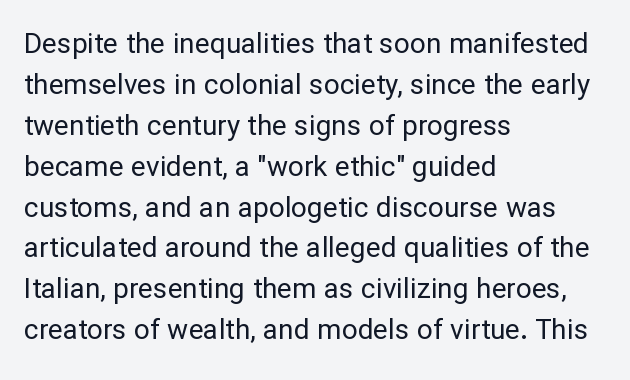
{"serif": "no", "italic": "no", "bold": "no", "weight": "regular", "width": "normal", "stroke_contrast": "low", "x_height": "medium", "monospaced": "no", "underline": "no", "align": "left", "line_spacing": "normal", "line_spacing_ratio": 1.46, "letter_spacing": "normal", "letter_spacing_em": 0.0, "glyph_px": 28}
